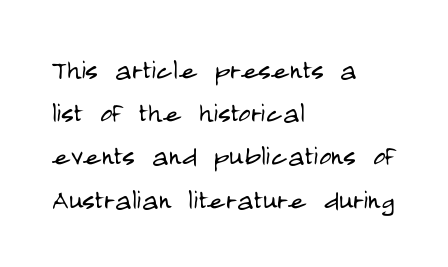
{"serif": "no", "italic": "no", "bold": "no", "weight": "light", "width": "condensed", "stroke_contrast": "low", "x_height": "large", "monospaced": "no", "underline": "no", "align": "left", "line_spacing": "normal", "line_spacing_ratio": 1.27, "letter_spacing": "normal", "letter_spacing_em": 0.0, "glyph_px": 34}
